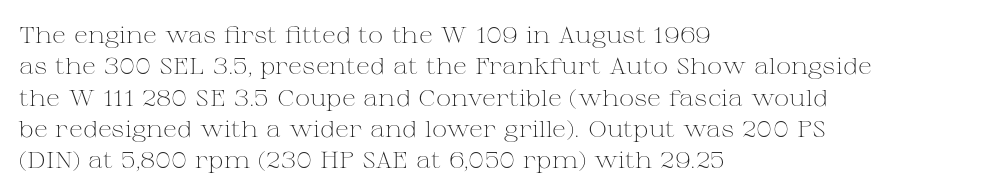
{"italic": "no", "bold": "no", "underline": "no", "align": "left", "line_spacing": "normal", "line_spacing_ratio": 1.36, "letter_spacing": "normal", "letter_spacing_em": 0.0, "glyph_px": 23}
